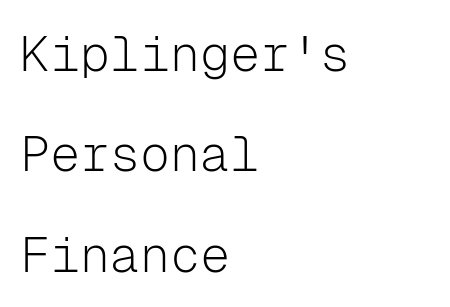
{"serif": "no", "italic": "no", "bold": "no", "weight": "light", "width": "normal", "stroke_contrast": "low", "x_height": "medium", "monospaced": "yes", "underline": "no", "align": "left", "line_spacing": "loose", "line_spacing_ratio": 2.01, "letter_spacing": "normal", "letter_spacing_em": 0.0, "glyph_px": 50}
